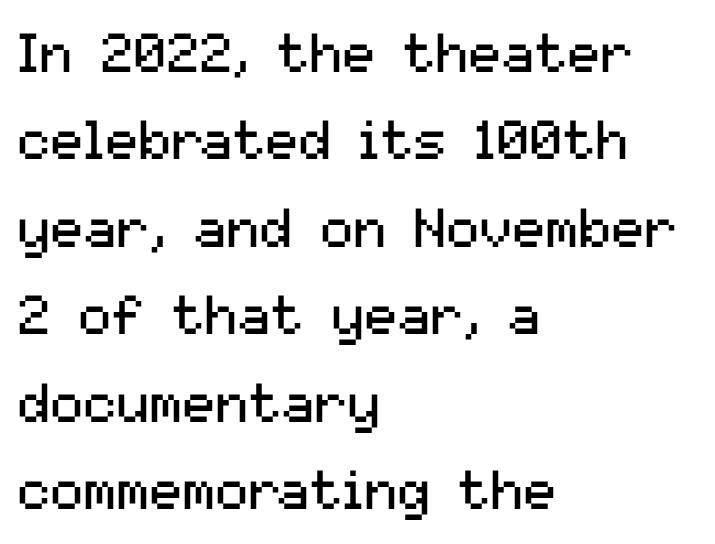
Between one letter and the next there's only the usual sliver of space. Notice how the stems are strictly vertical — no italics here. Quick note: interline space is typical. This sample uses a sans-serif face.
